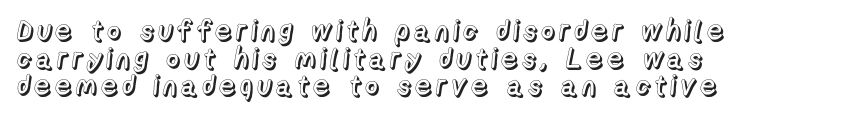
The image shows 28 px text type; set left-aligned, tight line spacing (0.99x), not underlined; a medium x-height.
